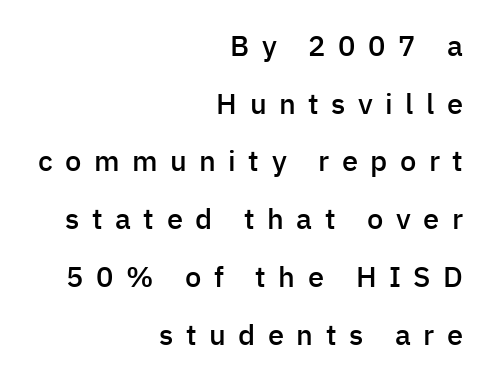
The image shows 29 px semibold sans-serif type, upright; set right-aligned, loose line spacing (1.99x), unusually wide letter spacing (+0.43 em), not underlined; low stroke contrast and a medium x-height.
